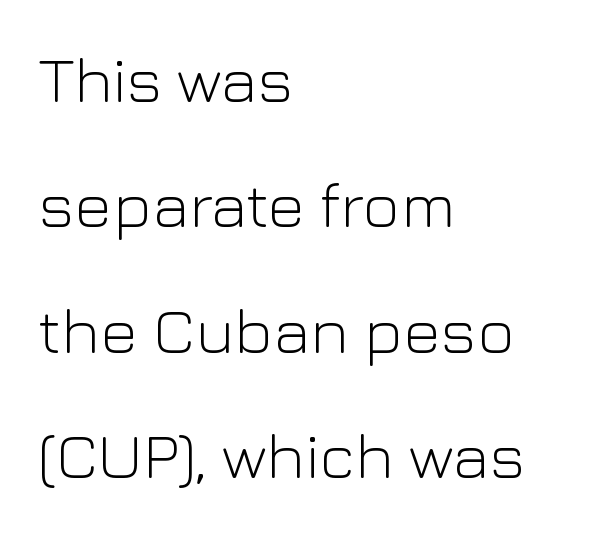
Q: Is the text bold? A: No.
Q: Is the text italic (slanted)? A: No, it is upright.
Q: Is the typeface a serif or a sans-serif typeface? A: Sans-serif.
Q: Is the text underlined? A: No.
Q: How is the paragraph aligned? A: Left-aligned.
Q: Is the spacing between letters normal or unusually wide? A: Normal.
Q: Is the spacing between lines tight, normal or loose? A: Loose.
Q: Width (condensed, normal, or wide)? A: Normal.
Q: Stroke contrast? A: Low.
Q: x-height? A: Medium.
Q: Monospaced? A: No.
